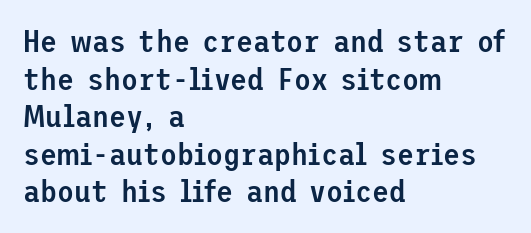
The image shows 31 px semibold sans-serif type, upright; set left-aligned, line spacing 1.21x, normal letter spacing, not underlined; low stroke contrast and a medium x-height.
